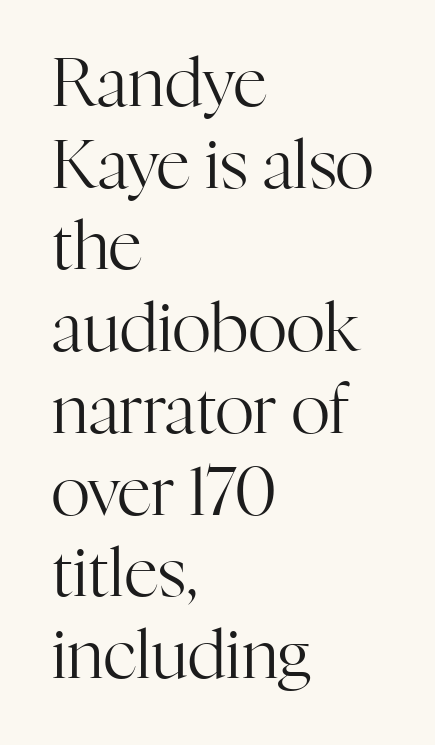
{"serif": "yes", "italic": "no", "bold": "no", "weight": "regular", "width": "normal", "stroke_contrast": "high", "x_height": "medium", "monospaced": "no", "underline": "no", "align": "left", "line_spacing_ratio": 1.22, "letter_spacing": "normal", "letter_spacing_em": 0.0, "glyph_px": 67}
